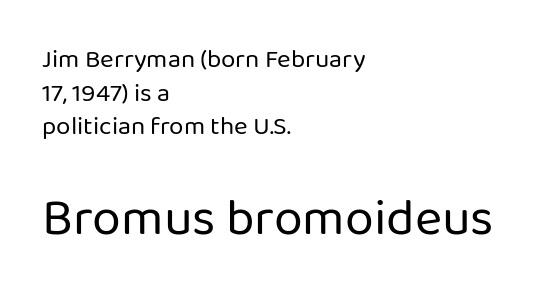
The image shows 52 px regular-weight sans-serif type, upright; set left-aligned, normal line spacing (1.29x), normal letter spacing, not underlined; the second (bottom) block is 2.0x larger; low stroke contrast and a medium x-height.
